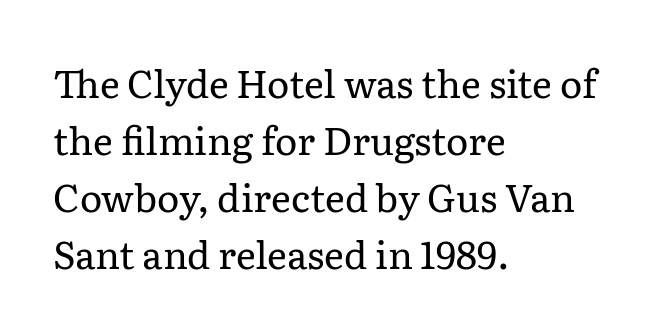
Q: Is the text bold? A: No.
Q: Is the text italic (slanted)? A: No, it is upright.
Q: Is the typeface a serif or a sans-serif typeface? A: Serif.
Q: Is the text underlined? A: No.
Q: How is the paragraph aligned? A: Left-aligned.
Q: Is the spacing between letters normal or unusually wide? A: Normal.
Q: Is the spacing between lines tight, normal or loose? A: Normal.
Q: Width (condensed, normal, or wide)? A: Normal.
Q: Stroke contrast? A: Low.
Q: x-height? A: Medium.
Q: Monospaced? A: No.
